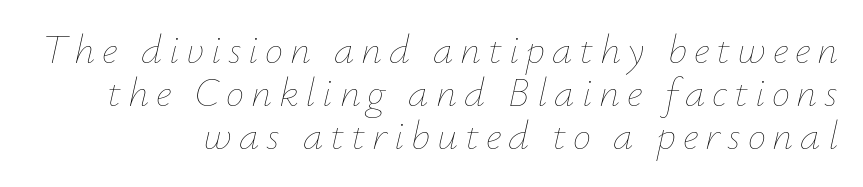
The image shows 41 px thin type, italic (leaning right); set right-aligned, tight line spacing (1.05x), not underlined; low stroke contrast and a small x-height.
